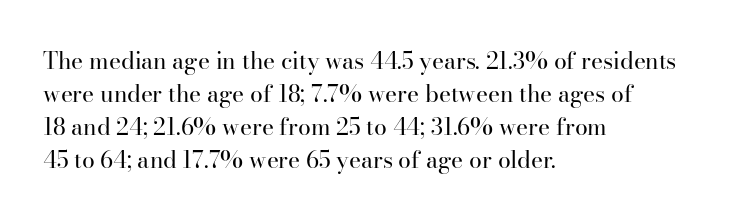
Honestly, the row spacing looks completely unremarkable. Caption: face not bold, strokes unweighted. Posture: vertical. This rendering features lettering with no underline. The setting favours the left margin, as ordinary paragraphs usually do.
